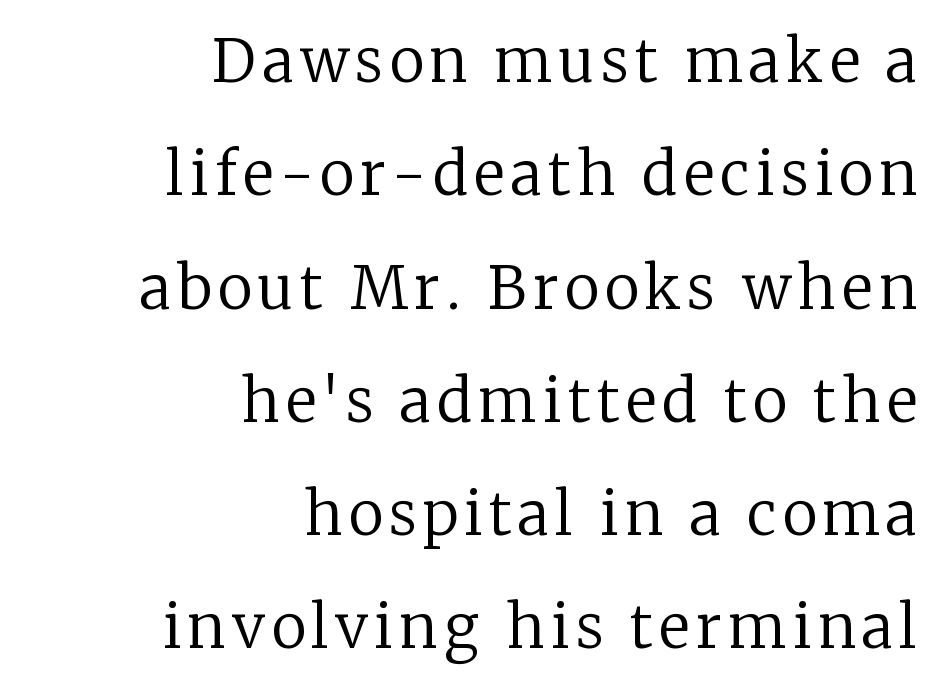
Q: Is the text bold? A: No.
Q: Is the text italic (slanted)? A: No, it is upright.
Q: Is the typeface a serif or a sans-serif typeface? A: Serif.
Q: Is the text underlined? A: No.
Q: How is the paragraph aligned? A: Right-aligned.
Q: Is the spacing between lines tight, normal or loose? A: Loose.
Q: Width (condensed, normal, or wide)? A: Normal.
Q: Stroke contrast? A: Low.
Q: x-height? A: Medium.
Q: Monospaced? A: No.
